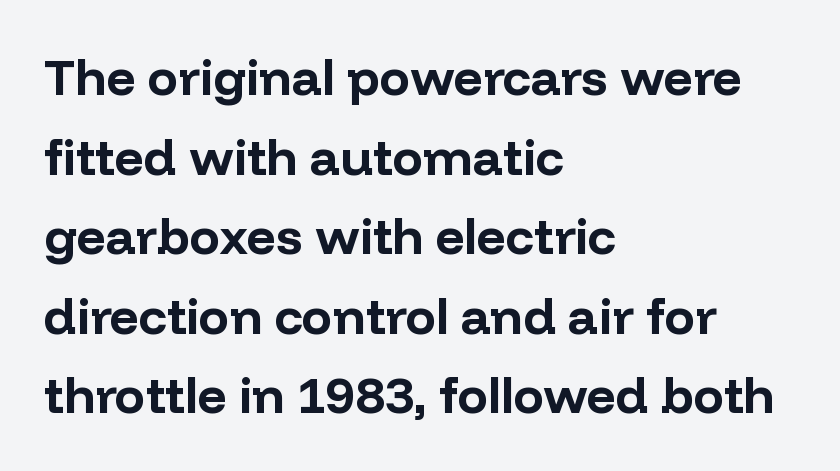
Looks like regular typesetting: each glyph gets only the width it needs. The text was rendered using a sans face with plain stroke endings. These lines sit exactly where default settings would place them. The space directly below the letters is spotless. Line beginnings align vertically; line endings do not. These words are printed bold, with thick strokes throughout.
